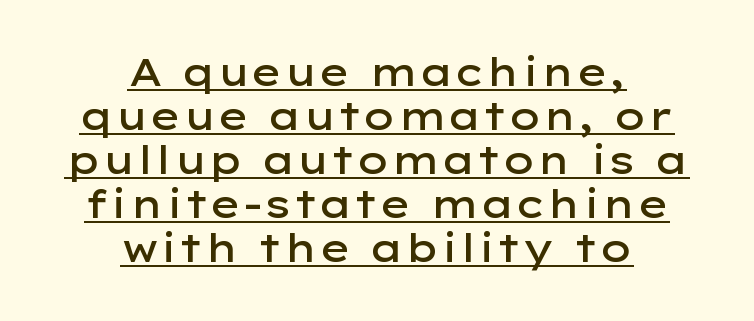
In terms of letterspacing, this is plain default setting. Ordinary non-slanted type is in use. Does the weight exceed regular? Yes, but only to semibold. This sample uses a sans-serif face. Looks like someone drew a line under every word here. Short and long lines alike share a common midpoint.
